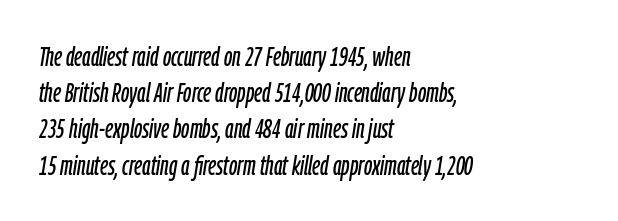
Q: Is the text italic (slanted)? A: Yes, it leans right by about 9 degrees.
Q: Is the text underlined? A: No.
Q: How is the paragraph aligned? A: Left-aligned.
Q: Is the spacing between letters normal or unusually wide? A: Normal.
Q: Is the spacing between lines tight, normal or loose? A: Normal.
